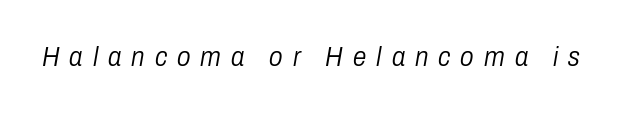
{"italic": "yes", "lean": "right", "slant_degrees": 10, "bold": "no", "underline": "no", "letter_spacing": "wide", "letter_spacing_em": 0.37, "glyph_px": 27}
